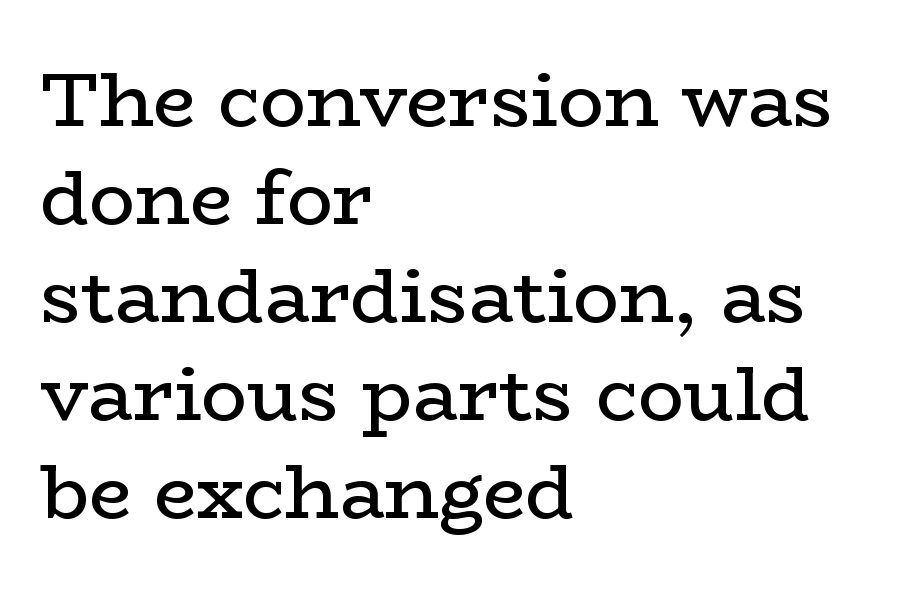
Typographically, this falls in the serif category. Look at the tracking — it's just the regular setting, nothing added. If you drew a ruler down the left edge, every line would touch it. Tall strokes in this sample are plumb rather than angled. Think of a printed novel: that variable character pitch is what you see here. In terms of leading, this rendering sits right in the middle.
